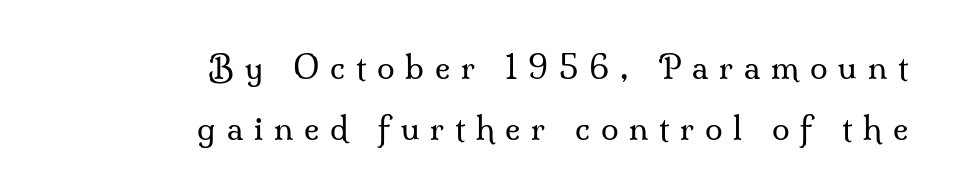
The image shows 32 px regular-weight serif type, upright; set right-aligned, loose line spacing (1.9x), unusually wide letter spacing (+0.34 em), not underlined; medium stroke contrast and a small x-height.
